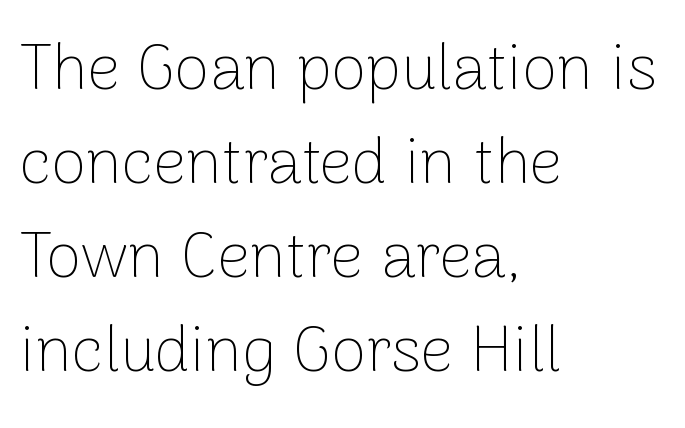
Casual observation: everything's shoved over to the left. Quick note: interline space is typical. What stands out about the letter spacing? Nothing — it is the standard amount. This sample has the flowing, uneven cadence of proportional lettering.
